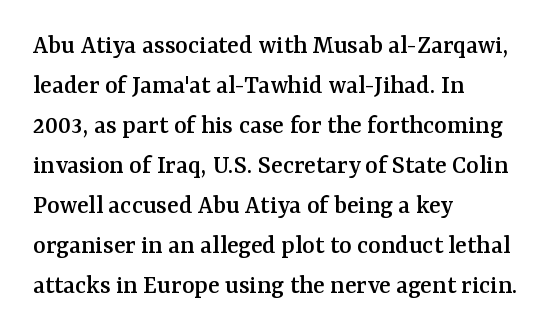
The image shows 27 px text type, upright; set left-aligned, normal line spacing (1.48x), normal letter spacing, not underlined.
